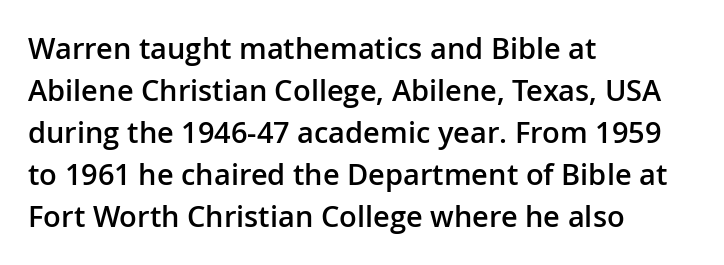
Q: Is the text bold? A: Semi-bold.
Q: Is the text italic (slanted)? A: No, it is upright.
Q: Is the typeface a serif or a sans-serif typeface? A: Sans-serif.
Q: Is the text underlined? A: No.
Q: How is the paragraph aligned? A: Left-aligned.
Q: Is the spacing between letters normal or unusually wide? A: Normal.
Q: Is the spacing between lines tight, normal or loose? A: Normal.
Q: Width (condensed, normal, or wide)? A: Normal.
Q: Stroke contrast? A: Low.
Q: x-height? A: Medium.
Q: Monospaced? A: No.
